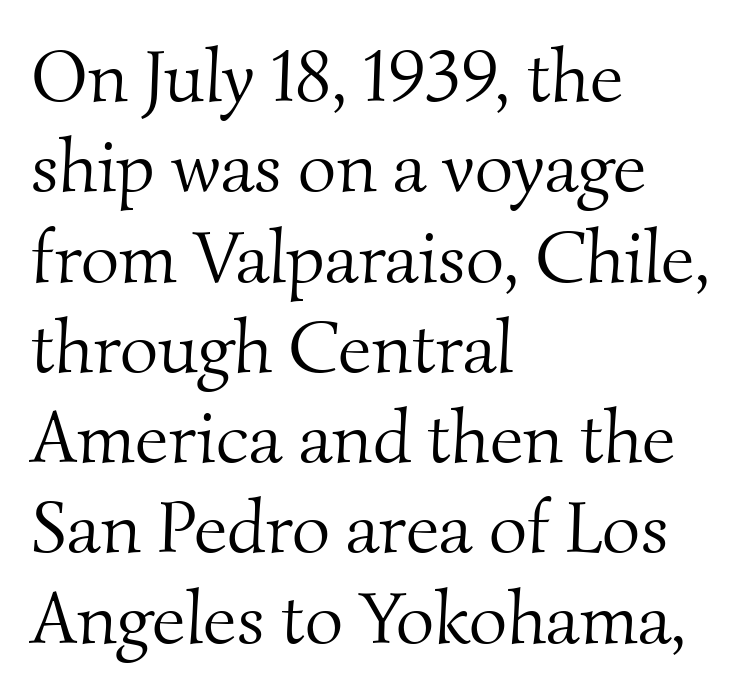
Each word holds together tightly as a unit, with standard inter-letter gaps. The font sits on the lighter half of the weight spectrum, regular included. Plain, unruled lines of type. These lines are rendered in a variable-pitch font. Typeset ragged right — the left edge is the straight one.
